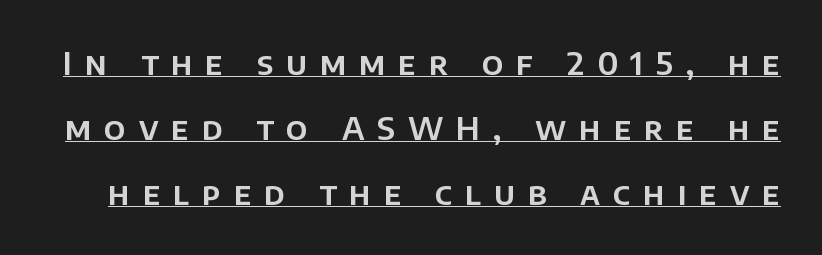
{"serif": "no", "italic": "no", "width": "normal", "stroke_contrast": "low", "x_height": "large", "monospaced": "no", "underline": "yes", "line_spacing": "loose", "line_spacing_ratio": 2.03, "letter_spacing": "wide", "letter_spacing_em": 0.4, "glyph_px": 32}
